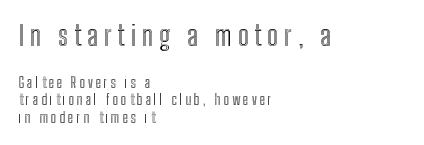
The image shows 27 px text type, upright; set left-aligned, line spacing 1.24x, unusually wide letter spacing (+0.22 em), not underlined; the first (top) block is 1.93x larger.
